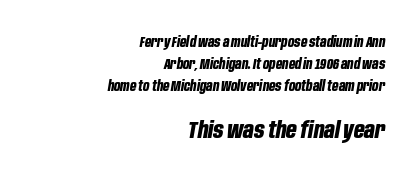
Pretty heavy lettering here — definitely bold. Line spacing here is normal. The paragraph has a hard right edge and a soft left edge. In terms of letterspacing, this is plain default setting. You can tell it's italic because the verticals aren't actually vertical. Letters rest on an invisible, unmarked baseline.
